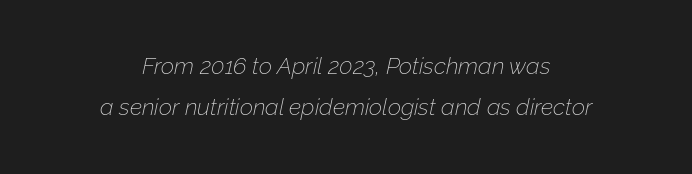
The image shows 23 px text type, italic (leaning right); set centered, line spacing 1.8x, normal letter spacing, not underlined.
